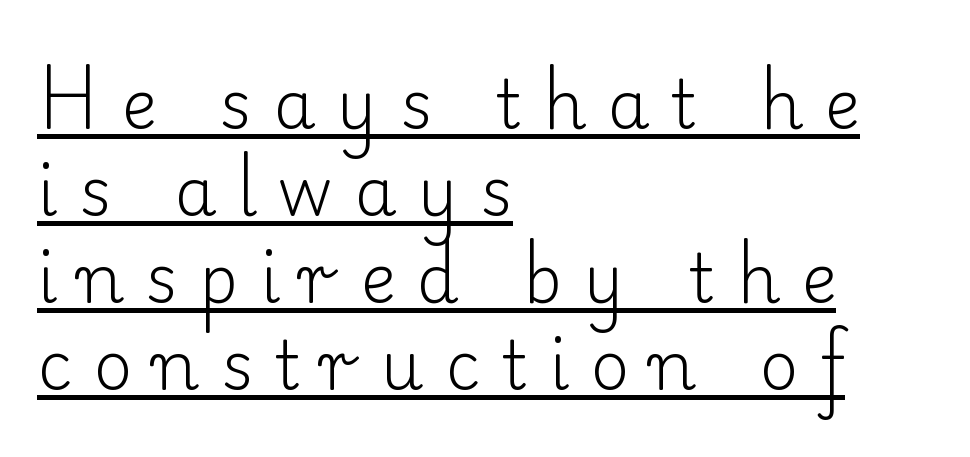
Quick note: underline on. The strokes are not fattened; the text isn't bold. The designer left line spacing at the default. Note the varied advance widths — an 'i' is clearly narrower than an 'm'.
